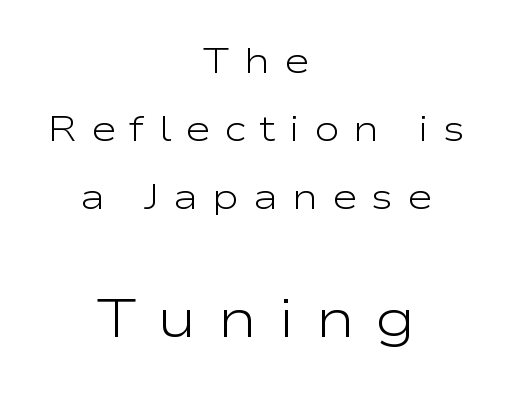
The tracking reads as deliberately expanded to a designer's eye. The space between consecutive lines is lavish. Which chunk is bigger? The second one — the bottom block dwarfs the top. Letterform terminals end flat and unadorned throughout the passage.
